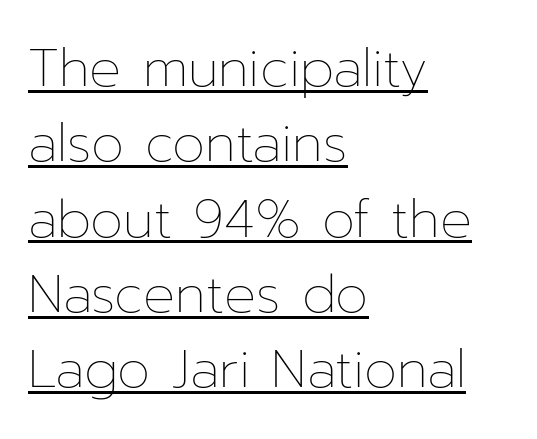
This sample has the flowing, uneven cadence of proportional lettering. The typesetter chose a ragged-right arrangement here. This rendering leaves character spacing at its baseline value. Quick note: underline on. The line-height multiplier appears to be the usual default.
